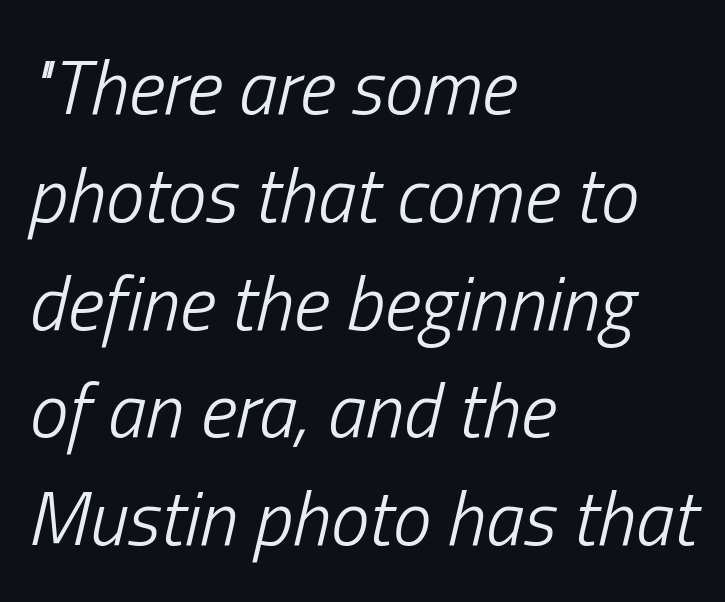
Q: Is the text bold? A: No.
Q: Is the text italic (slanted)? A: Yes, it leans right by about 13 degrees.
Q: Is the text underlined? A: No.
Q: How is the paragraph aligned? A: Left-aligned.
Q: Is the spacing between letters normal or unusually wide? A: Normal.
Q: Is the spacing between lines tight, normal or loose? A: Normal.
Q: Width (condensed, normal, or wide)? A: Condensed.
Q: Stroke contrast? A: Low.
Q: x-height? A: Medium.
Q: Monospaced? A: No.
